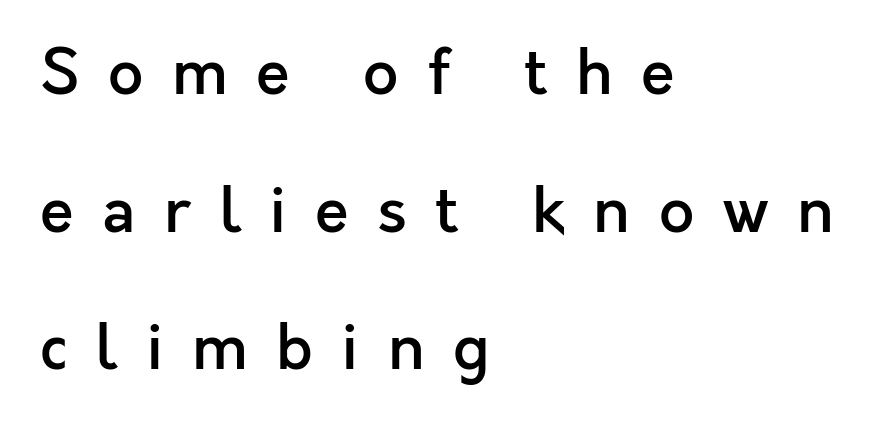
{"serif": "no", "italic": "no", "bold": "semi", "weight": "semibold", "width": "normal", "x_height": "medium", "monospaced": "no", "underline": "no", "align": "left", "line_spacing": "loose", "line_spacing_ratio": 2.22, "letter_spacing": "wide", "letter_spacing_em": 0.46, "glyph_px": 62}
